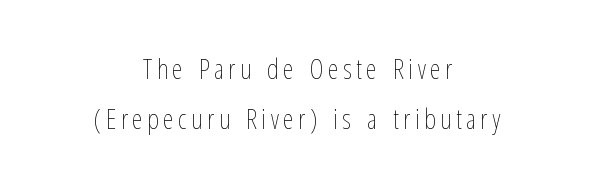
The text block is weighted toward neither margin, spreading evenly from the middle. Italic: no, the glyphs are upright roman. Check the space under the baseline: it is left empty. No extra ink here — the face is not bold.
